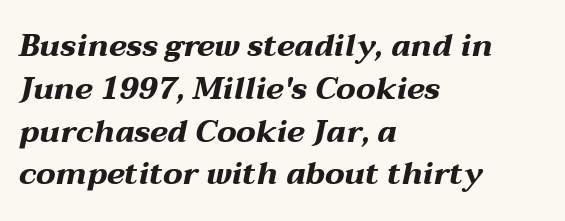
Q: Is the text bold? A: Yes.
Q: Is the text italic (slanted)? A: Yes, it leans right by about 12 degrees.
Q: Is the text underlined? A: No.
Q: How is the paragraph aligned? A: Left-aligned.
Q: Is the spacing between letters normal or unusually wide? A: Normal.
Q: Is the spacing between lines tight, normal or loose? A: Normal.
Q: Width (condensed, normal, or wide)? A: Wide.
Q: Stroke contrast? A: Medium.
Q: x-height? A: Medium.
Q: Monospaced? A: No.
